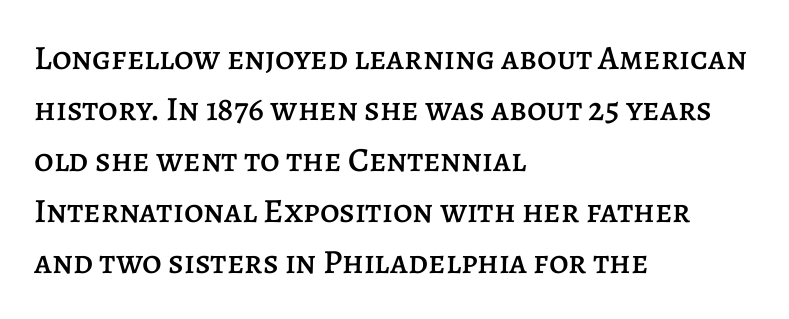
Nothing unusual about the tracking: characters are spaced as the font intends. Characters remain perfectly vertical along every line. All the whitespace from short lines collects on the right. Bare-footed words on every line. Each letter keeps its own natural width here, so spacing adapts to shape. Quick note: interline space is typical.
